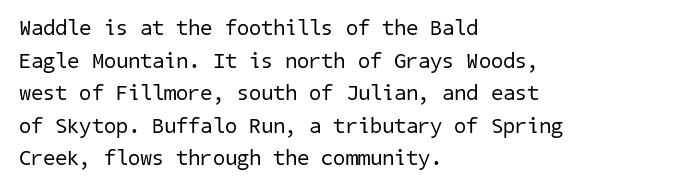
Q: Is the text bold? A: No.
Q: Is the text underlined? A: No.
Q: How is the paragraph aligned? A: Left-aligned.
Q: Is the spacing between letters normal or unusually wide? A: Normal.
Q: Is the spacing between lines tight, normal or loose? A: Normal.
